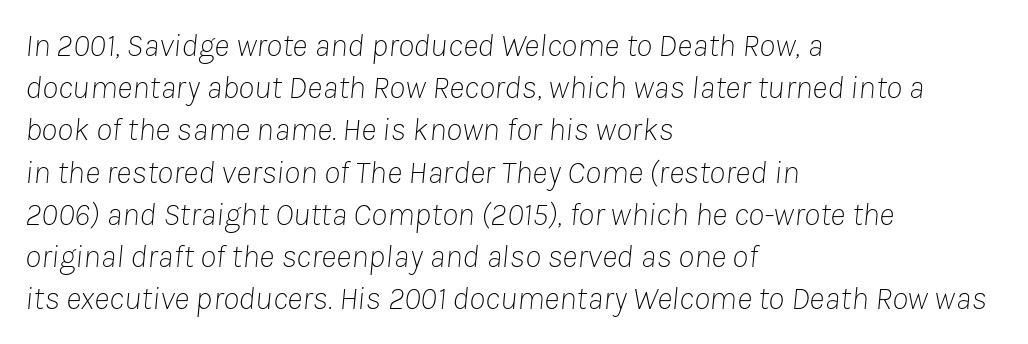
The passage shown is not bold in any degree. In terms of letterspacing, this is plain default setting. The specimen omits any rule beneath the text block's lines. How would I describe the line gaps? Plain and ordinary. Line beginnings align vertically; line endings do not.
